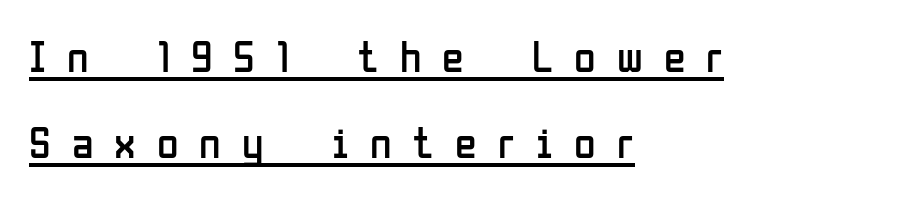
Does the type have serifs? No, each stem ends abruptly. Typeset ragged right — the left edge is the straight one. The line texture is sparse and dotted thanks to wide tracking. Emphasis is given by a line drawn under the lettering.
